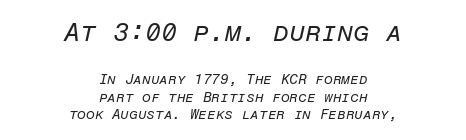
Q: Is the text bold? A: No.
Q: Is the text italic (slanted)? A: Yes, it leans right by about 12 degrees.
Q: Is the text underlined? A: No.
Q: How is the paragraph aligned? A: Centered.
Q: Is the spacing between letters normal or unusually wide? A: Normal.
Q: Is the spacing between lines tight, normal or loose? A: Normal.
Q: Which block of text is set in a larger size, the first (top) or the second (bottom)? A: The first (top) one.
